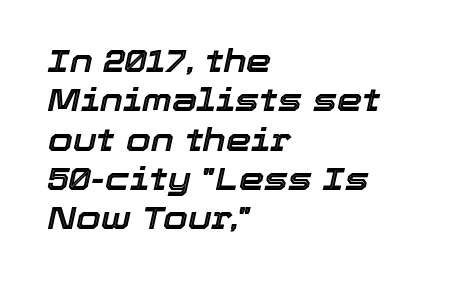
Q: Is the text italic (slanted)? A: Yes, it leans right by about 12 degrees.
Q: Is the text underlined? A: No.
Q: How is the paragraph aligned? A: Left-aligned.
Q: Is the spacing between letters normal or unusually wide? A: Normal.
Q: Width (condensed, normal, or wide)? A: Normal.
Q: x-height? A: Medium.
Q: Monospaced? A: No.
